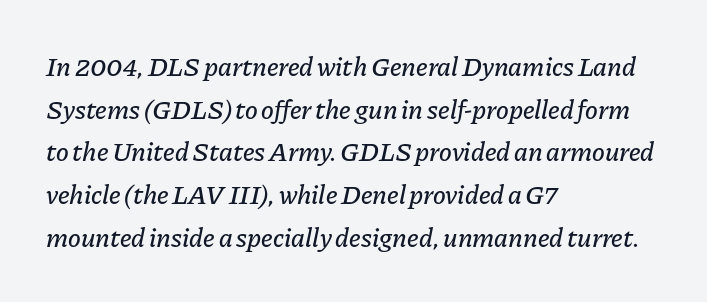
All the whitespace from short lines collects on the right. Reading down the column, the eye jumps a familiar distance to each next line. The passage shown has conventional tracking throughout. A clean baseline with only descenders dipping below it. Rendered with sloped, italic letterforms.
